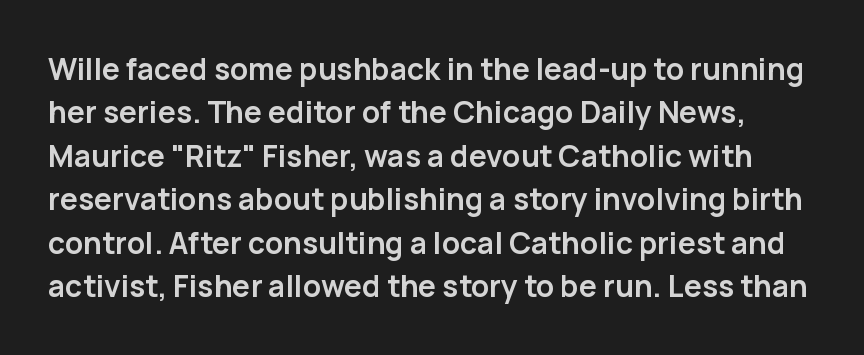
Notice how thick the strokes are: this is what a full bold looks like. The glyphs are unaccompanied by any horizontal stroke below them. A typesetter would call this proportional, since set widths differ per character. Compared with typical body copy, the letter spacing here is the same.
